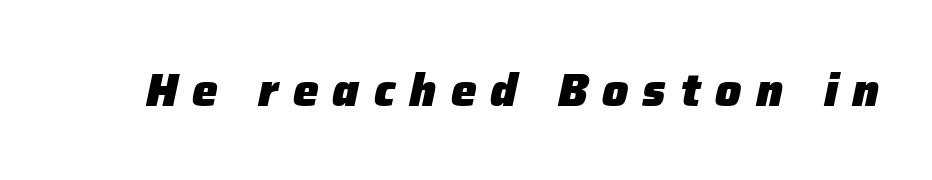
Summary of weight: heavy, a full bold. The words here are not underlined. Italic: yes, the glyphs are oblique. You could not count columns in this text — the font is proportionally spaced.
